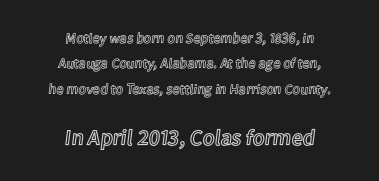
The image shows 22 px text type; set centered, line spacing 1.82x, normal letter spacing, not underlined; the second (bottom) block is 1.57x larger.
